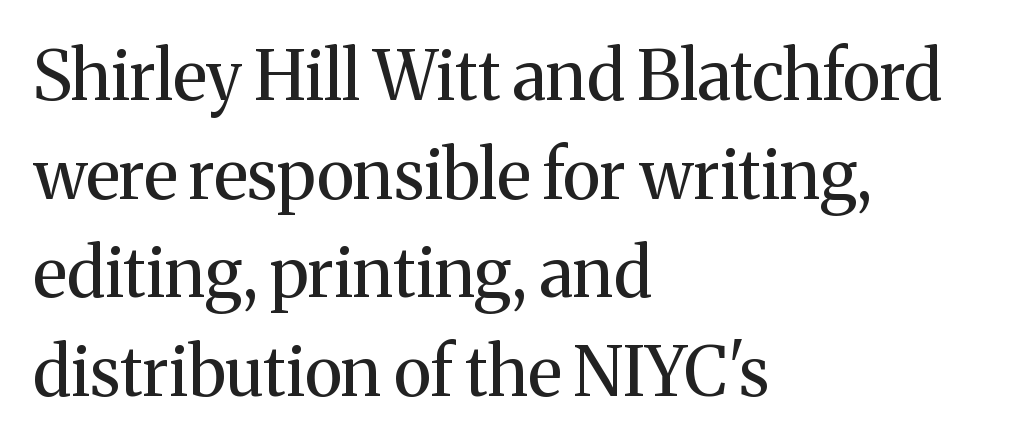
Unmarked baselines from the first word to the last. The strokes are not fattened; the text isn't bold. The letters stand upright; this is a roman face. These lines are rendered in a variable-pitch font. Regarding serifs, this sample has them. The rendering anchors every line to the left-hand side.
